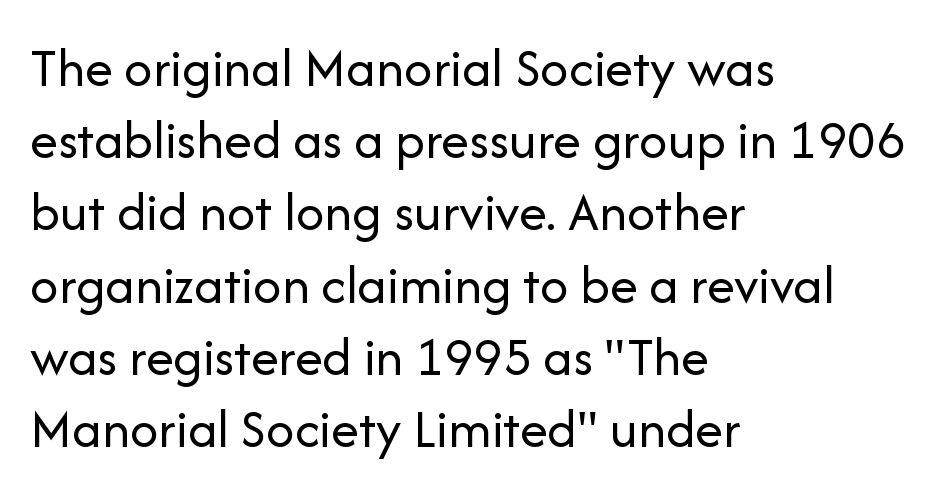
Q: Is the text bold? A: No.
Q: Is the text italic (slanted)? A: No, it is upright.
Q: Is the typeface a serif or a sans-serif typeface? A: Sans-serif.
Q: Is the text underlined? A: No.
Q: How is the paragraph aligned? A: Left-aligned.
Q: Is the spacing between letters normal or unusually wide? A: Normal.
Q: Is the spacing between lines tight, normal or loose? A: Normal.
Q: Width (condensed, normal, or wide)? A: Normal.
Q: Stroke contrast? A: Low.
Q: x-height? A: Medium.
Q: Monospaced? A: No.
